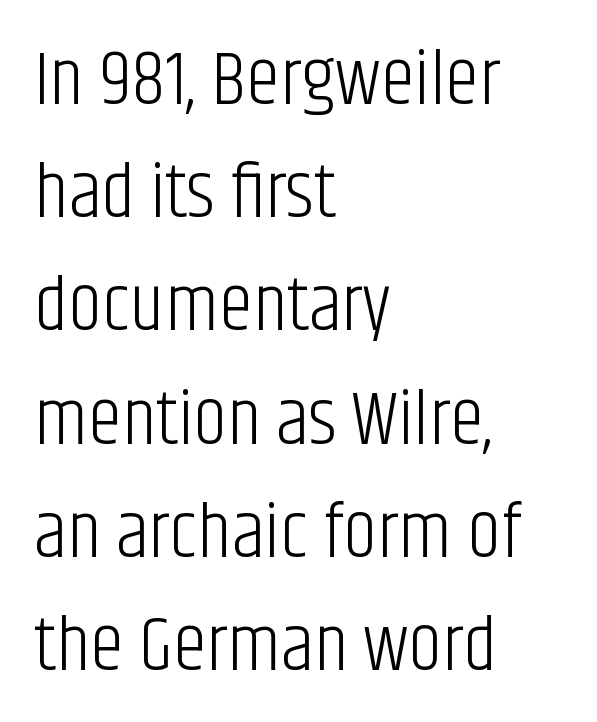
The image shows 77 px light, condensed sans-serif type, upright; set left-aligned, normal line spacing (1.47x), normal letter spacing, not underlined; low stroke contrast and a large x-height.
